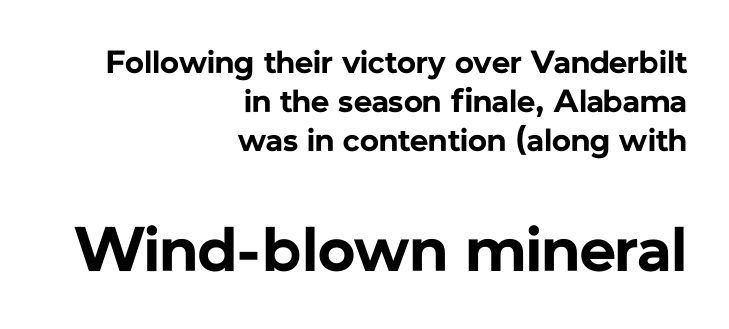
Q: Is the text bold? A: Yes.
Q: Is the text italic (slanted)? A: No, it is upright.
Q: Is the typeface a serif or a sans-serif typeface? A: Sans-serif.
Q: Is the text underlined? A: No.
Q: How is the paragraph aligned? A: Right-aligned.
Q: Is the spacing between letters normal or unusually wide? A: Normal.
Q: Which block of text is set in a larger size, the first (top) or the second (bottom)? A: The second (bottom) one.
Q: Width (condensed, normal, or wide)? A: Normal.
Q: Stroke contrast? A: Low.
Q: x-height? A: Medium.
Q: Monospaced? A: No.
